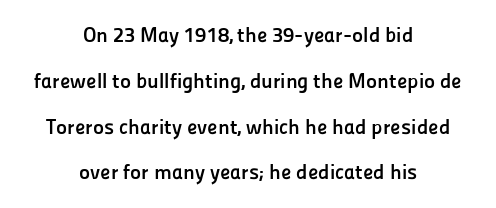
The image shows 21 px bold type, upright; set centered, loose line spacing (2.18x), normal letter spacing, not underlined.
